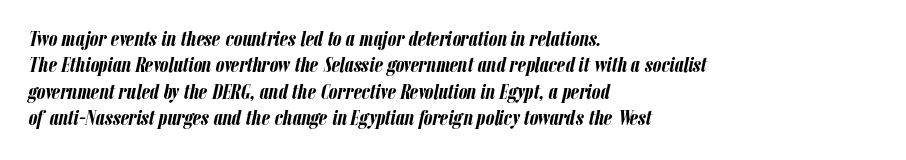
Q: Is the text bold? A: Yes.
Q: Is the text italic (slanted)? A: Yes, it leans right by about 12 degrees.
Q: Is the text underlined? A: No.
Q: How is the paragraph aligned? A: Left-aligned.
Q: Is the spacing between letters normal or unusually wide? A: Normal.
